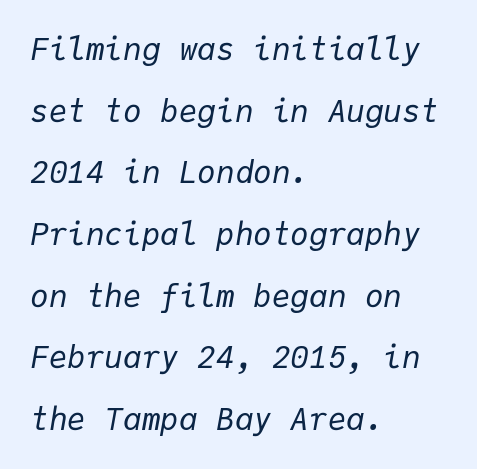
Q: Is the text bold? A: No.
Q: Is the text italic (slanted)? A: Yes, it leans right by about 9 degrees.
Q: Is the text underlined? A: No.
Q: How is the paragraph aligned? A: Left-aligned.
Q: Is the spacing between letters normal or unusually wide? A: Normal.
Q: Is the spacing between lines tight, normal or loose? A: Loose.
Q: Width (condensed, normal, or wide)? A: Normal.
Q: Stroke contrast? A: Low.
Q: x-height? A: Medium.
Q: Monospaced? A: Yes.
